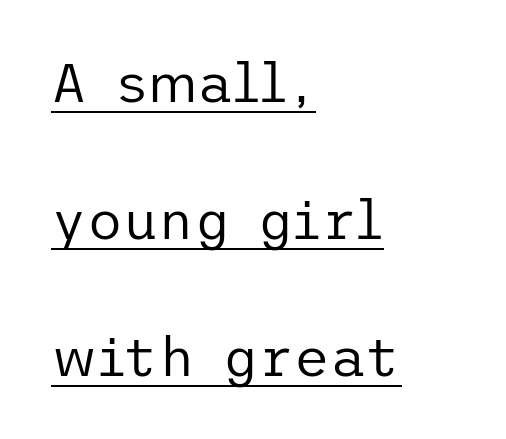
Nothing unusual about the tracking: characters are spaced as the font intends. The letters stand straight up with perfectly vertical stems. The strokes are not fattened; the text isn't bold. Is this a sans? Yes — the strokes have no serifs.
